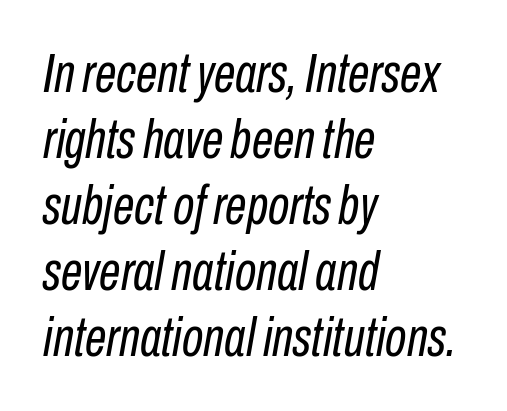
{"italic": "yes", "lean": "right", "slant_degrees": 10, "bold": "no", "weight": "regular", "width": "condensed", "stroke_contrast": "low", "x_height": "medium", "monospaced": "no", "underline": "no", "align": "left", "line_spacing_ratio": 1.2, "letter_spacing": "normal", "letter_spacing_em": 0.0, "glyph_px": 55}
